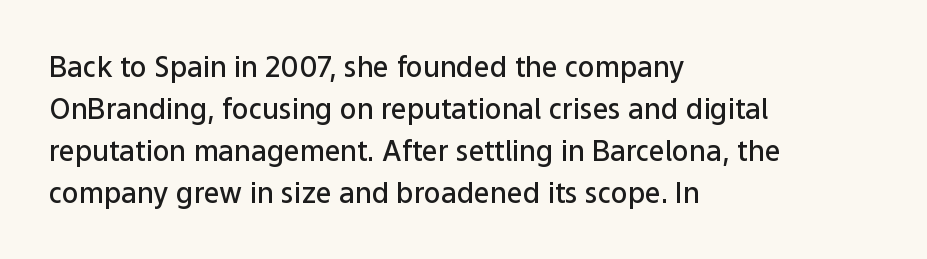
Spacing verdict: proportional, widths tailored to each character. Compared with a centered layout, this one pins lines to the left instead. As a designer I'd log this as weight 600, semibold. Style check: upright. Normally led — the rows are evenly, conventionally spaced. Nothing unusual about the tracking: characters are spaced as the font intends.
